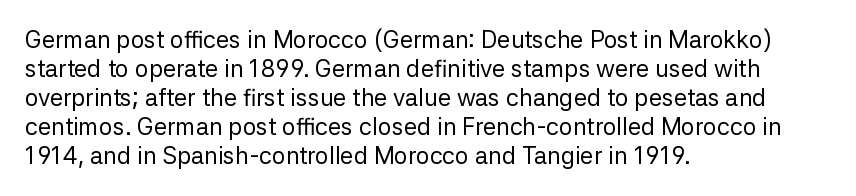
{"italic": "no", "bold": "no", "underline": "no", "align": "left", "line_spacing_ratio": 1.21, "letter_spacing": "normal", "letter_spacing_em": 0.0, "glyph_px": 24}
